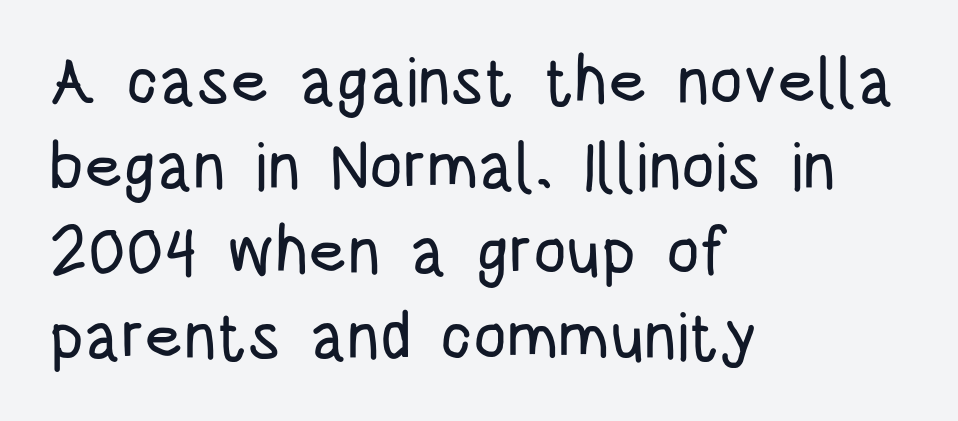
The image shows 66 px condensed sans-serif type, upright; set left-aligned, normal line spacing (1.29x), normal letter spacing, not underlined; low stroke contrast and a large x-height.
